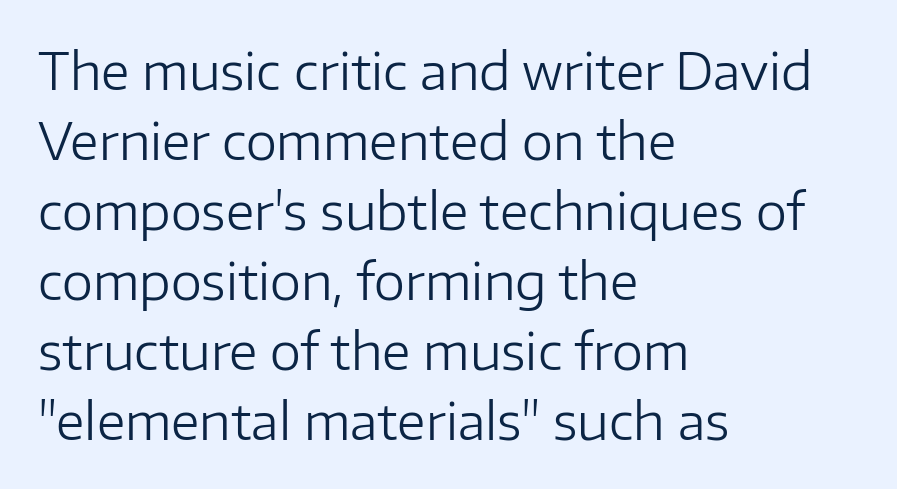
Serifs: no, the terminals of the letterforms are clean. Check the space under the baseline: it is left empty. Unbolded letterforms with no extra heft. Students, observe: this is what conventionally led text looks like. These lines are rendered in a variable-pitch font. A typesetter would call this zero additional tracking.
